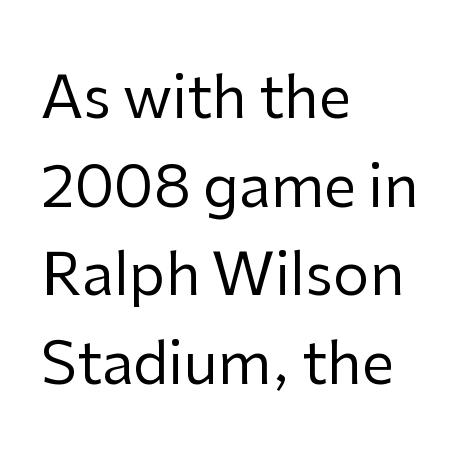
The image shows 58 px regular-weight sans-serif type, upright; set left-aligned, normal line spacing (1.53x), normal letter spacing, not underlined; low stroke contrast and a medium x-height.
